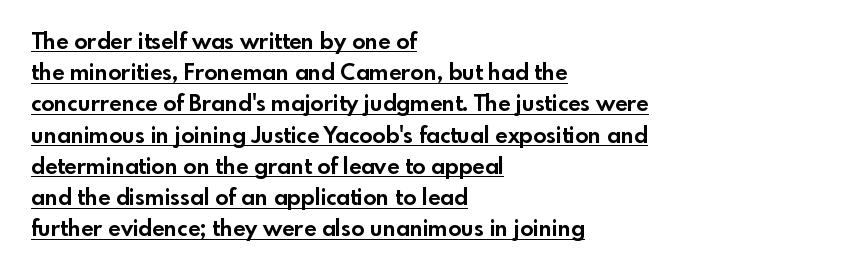
{"italic": "no", "bold": "yes", "underline": "yes", "align": "left", "line_spacing": "normal", "line_spacing_ratio": 1.42, "letter_spacing": "normal", "letter_spacing_em": 0.0, "glyph_px": 22}
